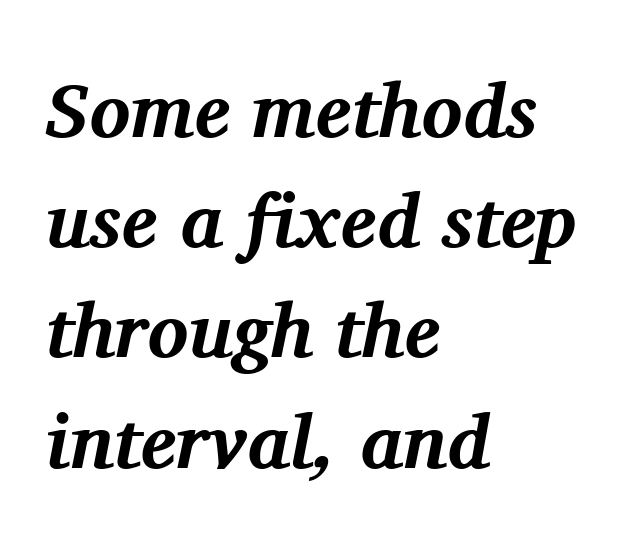
Q: Is the text bold? A: Yes.
Q: Is the text italic (slanted)? A: Yes, it leans right by about 11 degrees.
Q: Is the typeface a serif or a sans-serif typeface? A: Serif.
Q: Is the text underlined? A: No.
Q: How is the paragraph aligned? A: Left-aligned.
Q: Is the spacing between letters normal or unusually wide? A: Normal.
Q: Is the spacing between lines tight, normal or loose? A: Normal.
Q: Width (condensed, normal, or wide)? A: Normal.
Q: Stroke contrast? A: Medium.
Q: x-height? A: Medium.
Q: Monospaced? A: No.
